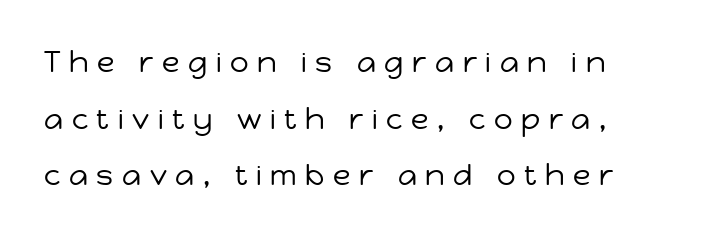
{"serif": "no", "italic": "no", "bold": "no", "weight": "regular", "width": "normal", "stroke_contrast": "low", "x_height": "medium", "monospaced": "no", "underline": "no", "align": "left", "line_spacing": "loose", "line_spacing_ratio": 1.95, "letter_spacing": "wide", "letter_spacing_em": 0.3, "glyph_px": 29}
